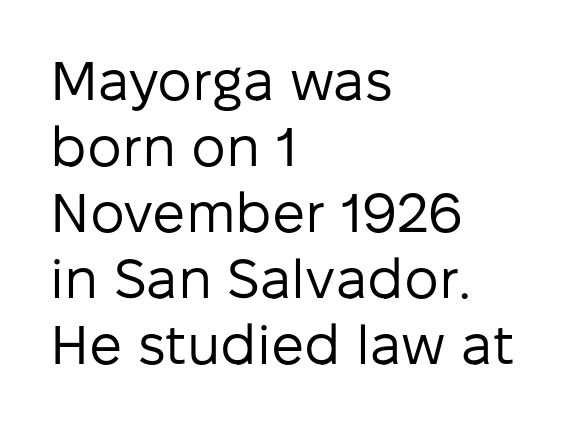
{"serif": "no", "italic": "no", "bold": "no", "weight": "regular", "width": "normal", "stroke_contrast": "low", "x_height": "medium", "monospaced": "no", "underline": "no", "align": "left", "line_spacing_ratio": 1.2, "letter_spacing": "normal", "letter_spacing_em": 0.0, "glyph_px": 55}
